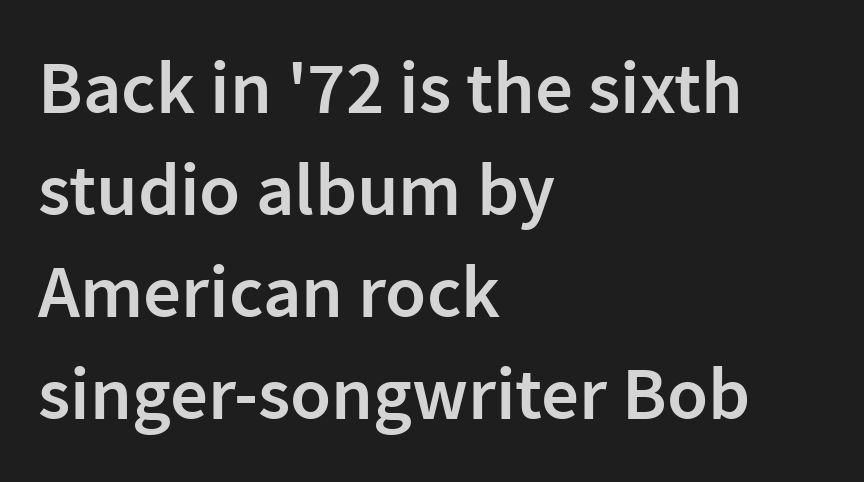
Each line starts at the same left margin while the right side varies. The type is set solid horizontally, with unmodified tracking. Compared with typical paragraphs, the rows here are spaced about the same. Its strokes are somewhat broadened, the hallmark of semibold type. Italic? Not at all — the glyphs are vertical.
